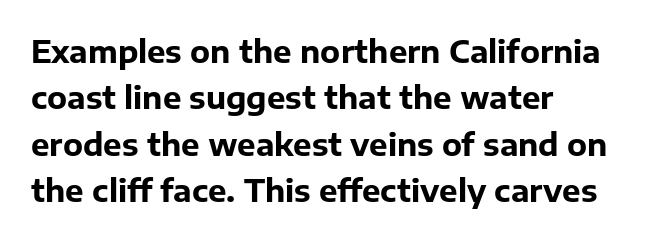
Character widths vary here, with narrow letters taking less room than wide ones. The rendering anchors every line to the left-hand side. Thick stems and heavy bowls — unmistakably bold. This is roman type, the default non-slanted kind. Unmarked baselines from the first word to the last. Regarding serifs, this sample does without them.
